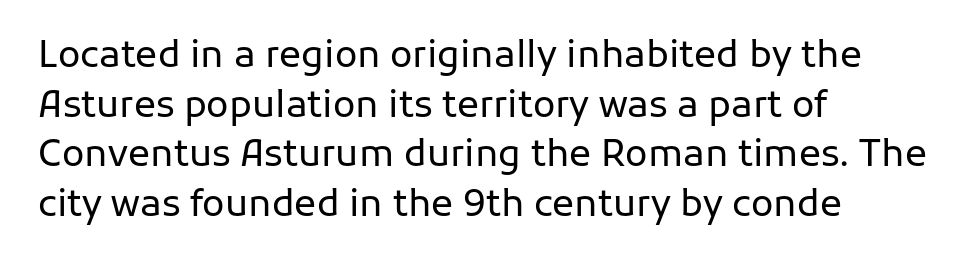
The image shows 37 px regular-weight sans-serif type, upright; set left-aligned, normal line spacing (1.34x), normal letter spacing, not underlined; low stroke contrast and a medium x-height.
